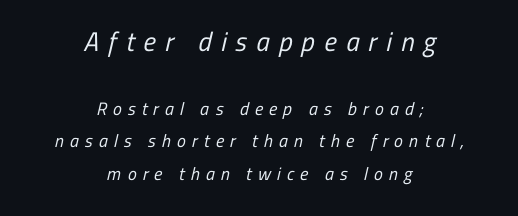
Q: Is the text bold? A: No.
Q: Is the text underlined? A: No.
Q: How is the paragraph aligned? A: Centered.
Q: Is the spacing between letters normal or unusually wide? A: Unusually wide.
Q: Which block of text is set in a larger size, the first (top) or the second (bottom)? A: The first (top) one.
